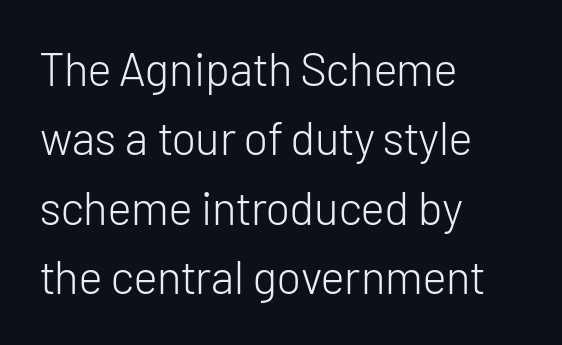
The image shows 46 px light sans-serif type, upright; set left-aligned, normal line spacing (1.51x), normal letter spacing, not underlined; low stroke contrast and a medium x-height.
